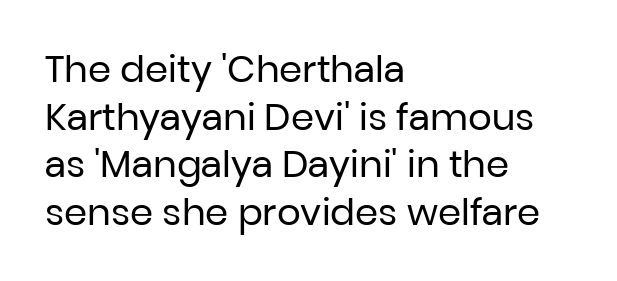
Is this a heavy cut? Hardly; it is regular or lighter. How are the letters spaced? Ordinarily, with no added tracking. The ragged edge is on the right, which tells us the setting is flush left. Characters remain perfectly vertical along every line. This sample has the flowing, uneven cadence of proportional lettering. The area under the type is left untouched.
